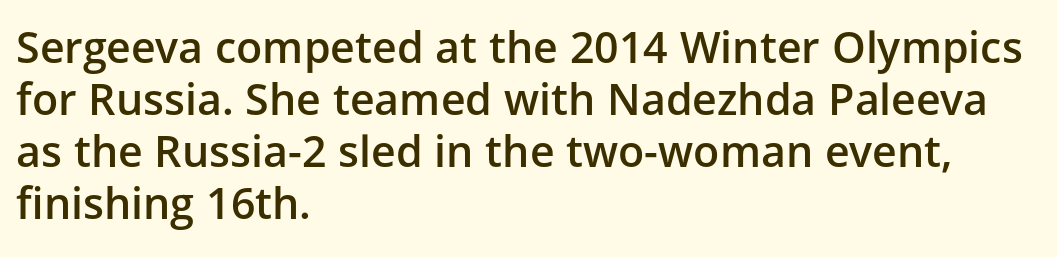
{"serif": "no", "italic": "no", "bold": "semi", "weight": "semibold", "width": "normal", "stroke_contrast": "low", "x_height": "medium", "monospaced": "no", "underline": "no", "align": "left", "line_spacing_ratio": 1.21, "letter_spacing": "normal", "letter_spacing_em": 0.0, "glyph_px": 43}
